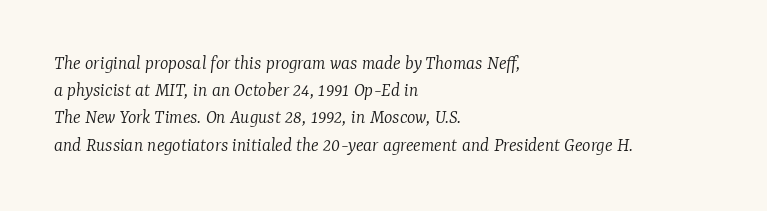
In terms of posture, this sample is oblique. Stem width sits at or under what a default text font uses. Reading down the block, your eye returns to a fixed left position each line. In terms of leading, this rendering sits right in the middle. Standard letterfit; no display-style spreading of the glyphs. Unmarked baselines from the first word to the last.
